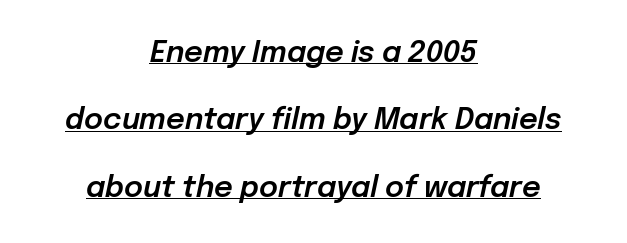
{"italic": "yes", "lean": "right", "slant_degrees": 12, "width": "normal", "stroke_contrast": "low", "x_height": "medium", "monospaced": "no", "underline": "yes", "align": "center", "line_spacing": "loose", "line_spacing_ratio": 2.32, "letter_spacing": "normal", "letter_spacing_em": 0.0, "glyph_px": 29}
